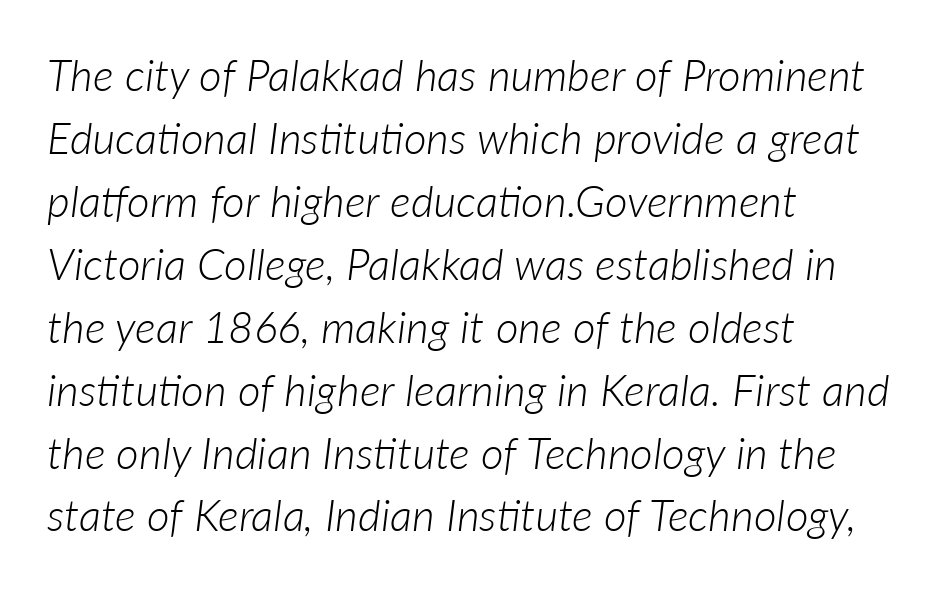
{"italic": "yes", "lean": "right", "slant_degrees": 7, "bold": "no", "weight": "light", "width": "normal", "stroke_contrast": "low", "x_height": "medium", "monospaced": "no", "underline": "no", "align": "left", "line_spacing": "normal", "line_spacing_ratio": 1.43, "letter_spacing": "normal", "letter_spacing_em": 0.0, "glyph_px": 44}
